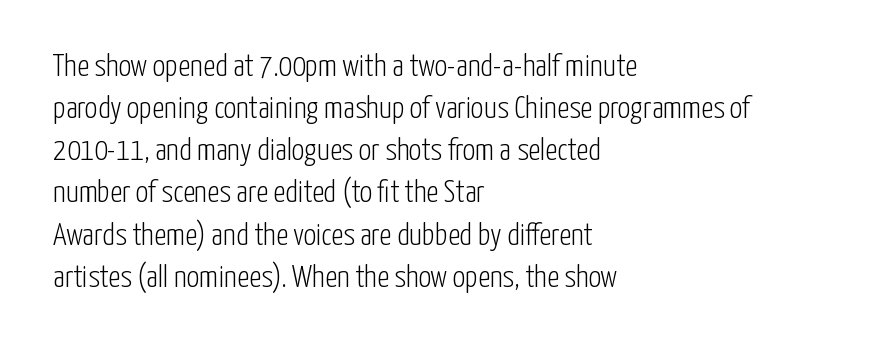
Q: Is the text bold? A: No.
Q: Is the text italic (slanted)? A: No, it is upright.
Q: Is the typeface a serif or a sans-serif typeface? A: Sans-serif.
Q: Is the text underlined? A: No.
Q: How is the paragraph aligned? A: Left-aligned.
Q: Is the spacing between letters normal or unusually wide? A: Normal.
Q: Is the spacing between lines tight, normal or loose? A: Normal.
Q: Width (condensed, normal, or wide)? A: Condensed.
Q: Stroke contrast? A: Low.
Q: x-height? A: Medium.
Q: Monospaced? A: No.
